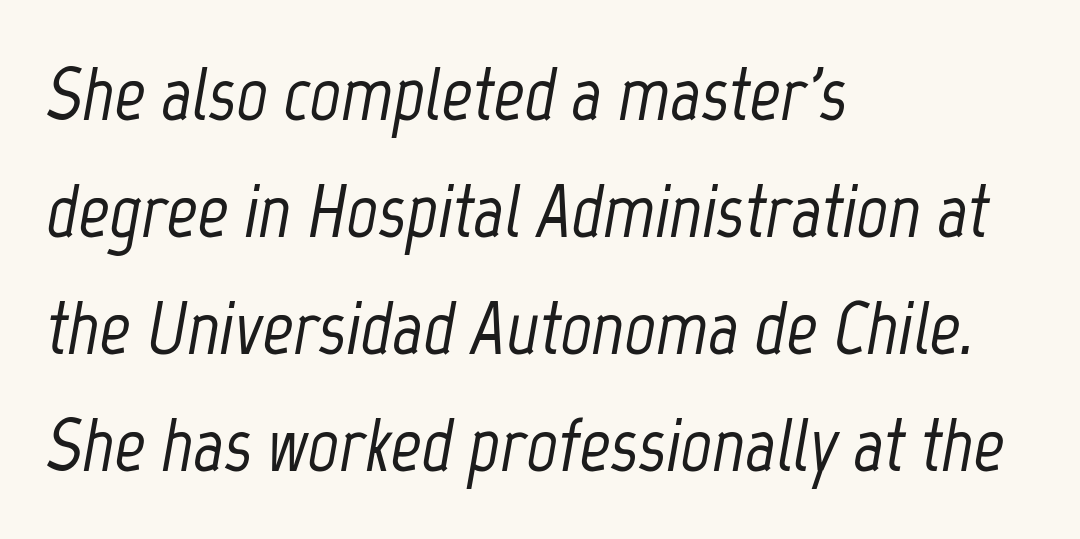
The foot of each line stays bare and open. Is the type slanted? Yes — the strokes lean at a clear angle. The horizontal fit of the characters is conventional and even. Do the characters align in a grid? No, the font is proportional. The ragged edge is on the right, which tells us the setting is flush left. The leading is moderate, giving the passage an even texture.
